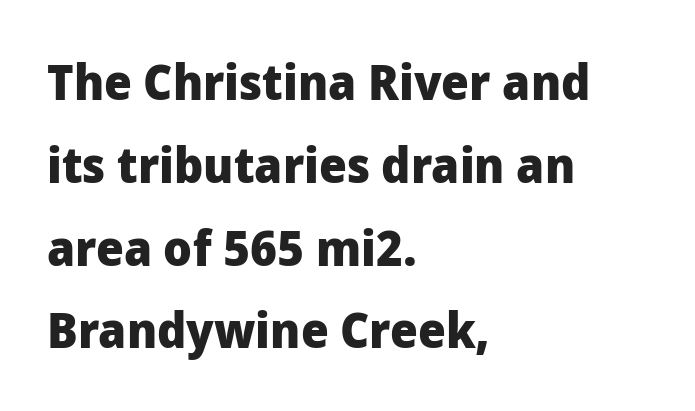
The image shows 49 px heavy sans-serif type, upright; set left-aligned, normal line spacing (1.69x), normal letter spacing, not underlined; low stroke contrast and a medium x-height.
